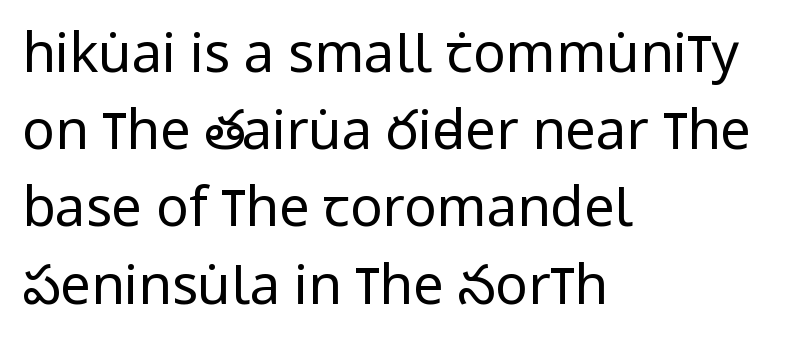
Q: Is the text bold? A: No.
Q: Is the text italic (slanted)? A: No, it is upright.
Q: Is the typeface a serif or a sans-serif typeface? A: Sans-serif.
Q: Is the text underlined? A: No.
Q: How is the paragraph aligned? A: Left-aligned.
Q: Is the spacing between letters normal or unusually wide? A: Normal.
Q: Is the spacing between lines tight, normal or loose? A: Normal.
Q: Width (condensed, normal, or wide)? A: Condensed.
Q: Stroke contrast? A: Low.
Q: x-height? A: Large.
Q: Monospaced? A: No.
